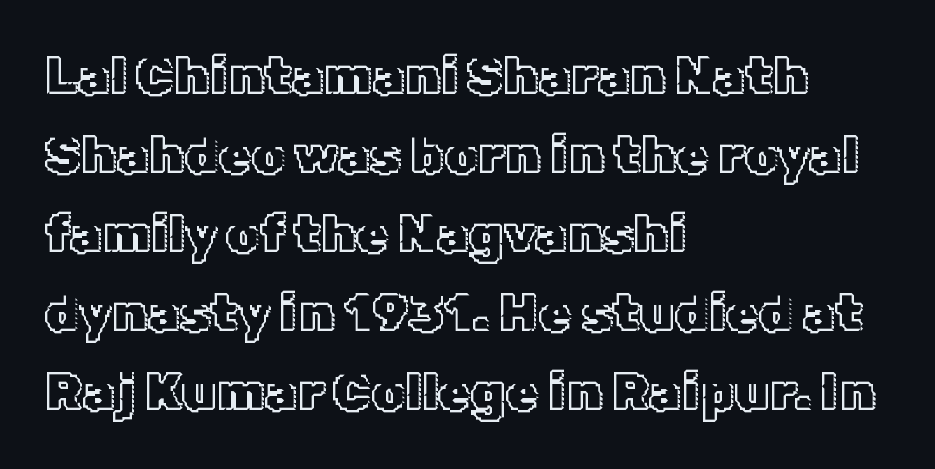
These lines are rendered in a variable-pitch font. In terms of leading, this rendering sits right in the middle. How are the letters spaced? Ordinarily, with no added tracking. Upright lettering throughout. In CSS terms this would be text-align: left. Just letters on the line, the space beneath them empty.
